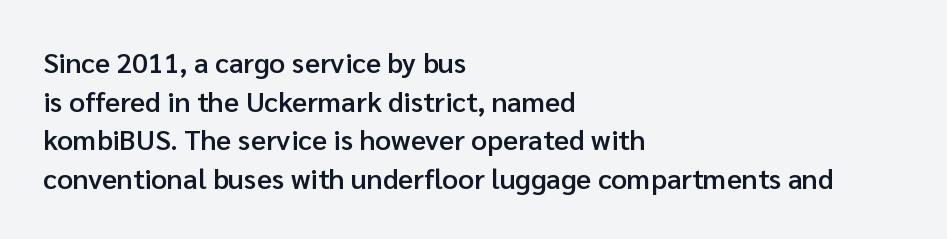
Q: Is the text bold? A: Semi-bold.
Q: Is the text italic (slanted)? A: No, it is upright.
Q: Is the typeface a serif or a sans-serif typeface? A: Sans-serif.
Q: Is the text underlined? A: No.
Q: How is the paragraph aligned? A: Left-aligned.
Q: Is the spacing between letters normal or unusually wide? A: Normal.
Q: Is the spacing between lines tight, normal or loose? A: Normal.
Q: Width (condensed, normal, or wide)? A: Normal.
Q: Stroke contrast? A: Low.
Q: x-height? A: Medium.
Q: Monospaced? A: No.
